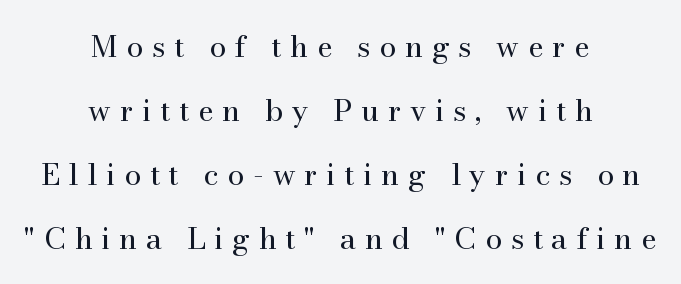
Q: Is the text bold? A: No.
Q: Is the text italic (slanted)? A: No, it is upright.
Q: Is the typeface a serif or a sans-serif typeface? A: Serif.
Q: Is the text underlined? A: No.
Q: How is the paragraph aligned? A: Centered.
Q: Is the spacing between letters normal or unusually wide? A: Unusually wide.
Q: Is the spacing between lines tight, normal or loose? A: Loose.
Q: Width (condensed, normal, or wide)? A: Normal.
Q: Stroke contrast? A: Medium.
Q: x-height? A: Small.
Q: Monospaced? A: No.
